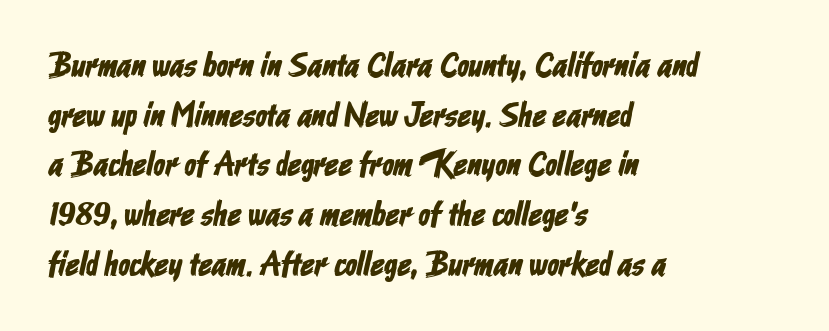
{"serif": "no", "width": "condensed", "stroke_contrast": "low", "x_height": "medium", "monospaced": "no", "underline": "no", "align": "left", "line_spacing": "normal", "line_spacing_ratio": 1.46, "letter_spacing": "normal", "letter_spacing_em": 0.0, "glyph_px": 34}
